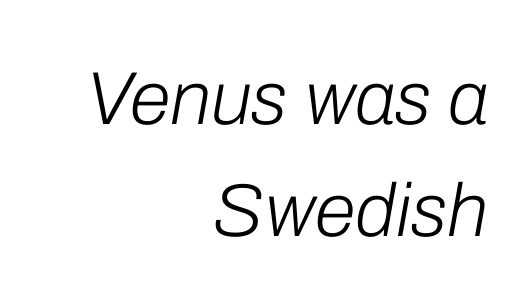
Q: Is the text bold? A: No.
Q: Is the text italic (slanted)? A: Yes, it leans right by about 10 degrees.
Q: Is the text underlined? A: No.
Q: How is the paragraph aligned? A: Right-aligned.
Q: Is the spacing between letters normal or unusually wide? A: Normal.
Q: Is the spacing between lines tight, normal or loose? A: Normal.
Q: Width (condensed, normal, or wide)? A: Normal.
Q: Stroke contrast? A: Low.
Q: x-height? A: Medium.
Q: Monospaced? A: No.
